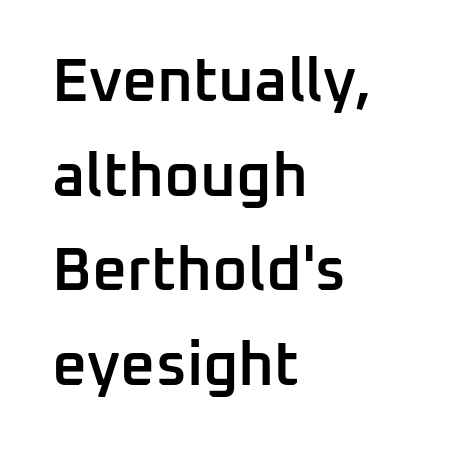
Q: Is the text bold? A: Semi-bold.
Q: Is the text italic (slanted)? A: No, it is upright.
Q: Is the typeface a serif or a sans-serif typeface? A: Sans-serif.
Q: Is the text underlined? A: No.
Q: How is the paragraph aligned? A: Left-aligned.
Q: Is the spacing between letters normal or unusually wide? A: Normal.
Q: Is the spacing between lines tight, normal or loose? A: Normal.
Q: Width (condensed, normal, or wide)? A: Normal.
Q: Stroke contrast? A: Low.
Q: x-height? A: Medium.
Q: Monospaced? A: No.
